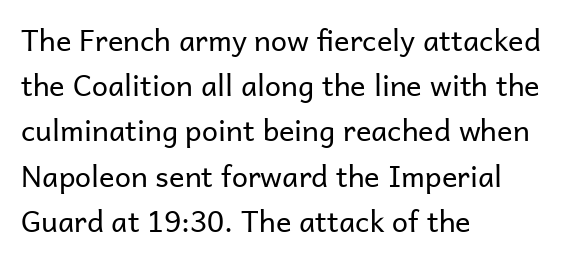
Q: Is the text bold? A: No.
Q: Is the text italic (slanted)? A: No, it is upright.
Q: Is the typeface a serif or a sans-serif typeface? A: Sans-serif.
Q: Is the text underlined? A: No.
Q: How is the paragraph aligned? A: Left-aligned.
Q: Is the spacing between letters normal or unusually wide? A: Normal.
Q: Is the spacing between lines tight, normal or loose? A: Normal.
Q: Width (condensed, normal, or wide)? A: Normal.
Q: Stroke contrast? A: Low.
Q: x-height? A: Medium.
Q: Monospaced? A: No.
